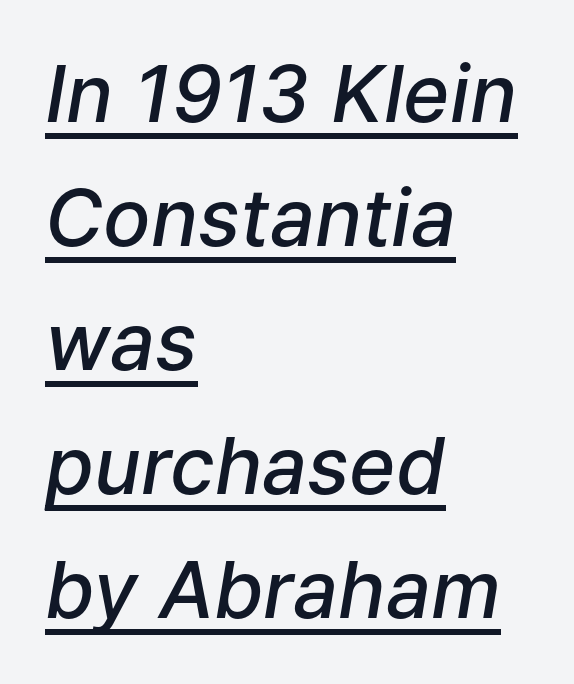
Q: Is the text bold? A: Semi-bold.
Q: Is the text italic (slanted)? A: Yes, it leans right by about 9 degrees.
Q: Is the text underlined? A: Yes.
Q: How is the paragraph aligned? A: Left-aligned.
Q: Is the spacing between letters normal or unusually wide? A: Normal.
Q: Is the spacing between lines tight, normal or loose? A: Normal.
Q: Width (condensed, normal, or wide)? A: Normal.
Q: Stroke contrast? A: Low.
Q: x-height? A: Medium.
Q: Monospaced? A: No.
